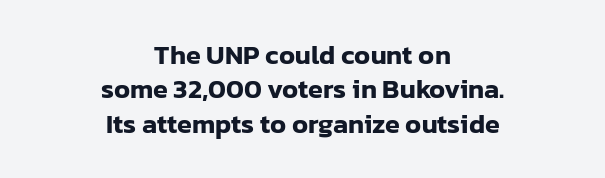
{"italic": "no", "underline": "no", "align": "center", "line_spacing": "normal", "line_spacing_ratio": 1.27, "letter_spacing": "normal", "letter_spacing_em": 0.0, "glyph_px": 27}
